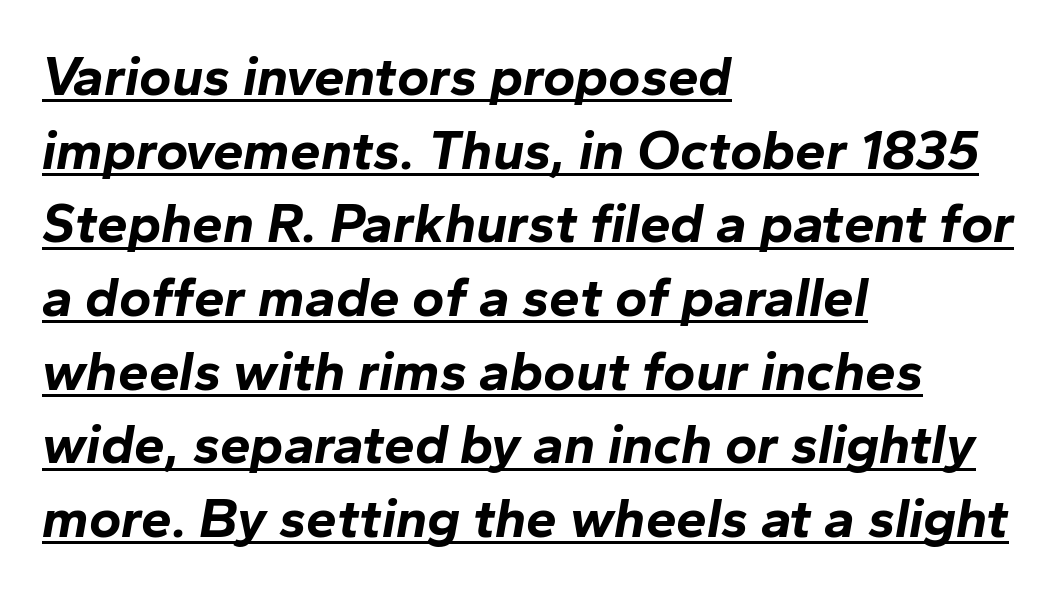
The text block is weighted toward the left margin, trailing off unevenly rightward. Heft: maximum for text — a bold. These lines sit exactly where default settings would place them. Is the type slanted? Yes — the strokes lean at a clear angle. The string is rendered with underlining switched on.
